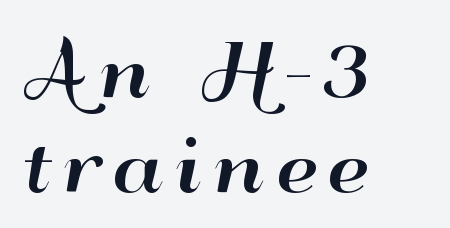
Q: Is the text italic (slanted)? A: Yes.
Q: Is the typeface a serif or a sans-serif typeface? A: Sans-serif.
Q: Is the text underlined? A: No.
Q: How is the paragraph aligned? A: Left-aligned.
Q: Is the spacing between lines tight, normal or loose? A: Normal.
Q: Width (condensed, normal, or wide)? A: Wide.
Q: Stroke contrast? A: High.
Q: x-height? A: Small.
Q: Monospaced? A: No.
